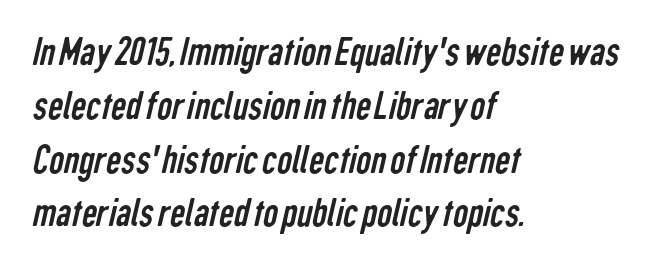
The image shows 42 px regular-weight, condensed sans-serif type; set left-aligned, normal line spacing (1.28x), normal letter spacing, not underlined; low stroke contrast and a medium x-height.
